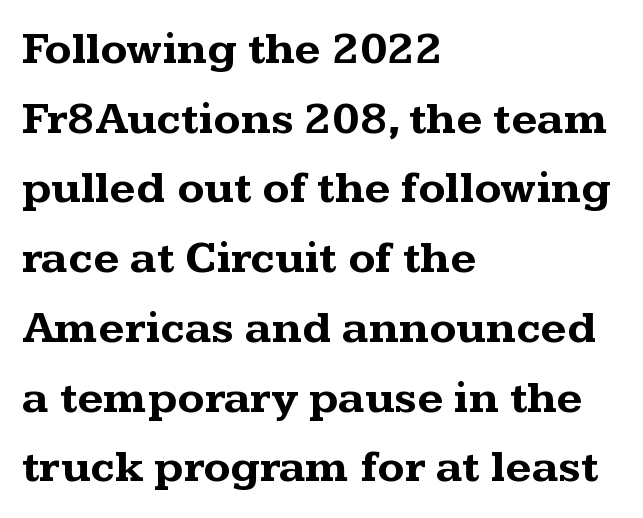
Each letter's strokes conclude with small projecting serifs. These lines keep a tight, regular rhythm from letter to letter. Thick stems and heavy bowls — unmistakably bold. The passage shown is typed in a proportional face where columns would drift.
